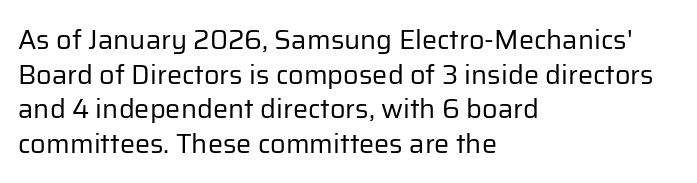
Q: Is the text bold? A: No.
Q: Is the text italic (slanted)? A: No, it is upright.
Q: Is the text underlined? A: No.
Q: How is the paragraph aligned? A: Left-aligned.
Q: Is the spacing between letters normal or unusually wide? A: Normal.
Q: Is the spacing between lines tight, normal or loose? A: Normal.
